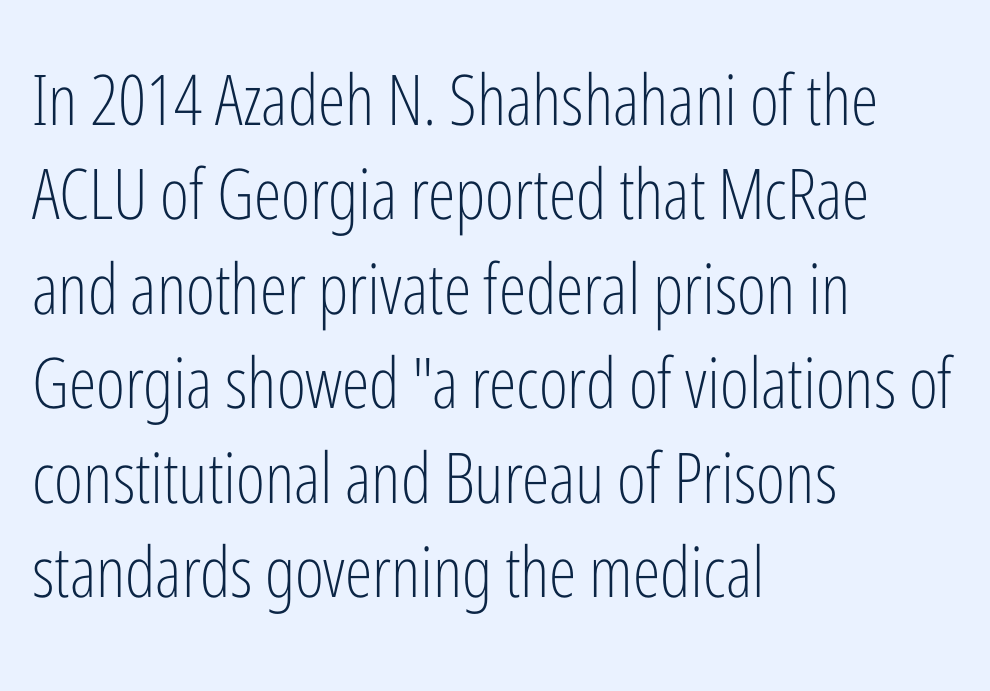
{"serif": "no", "italic": "no", "bold": "no", "weight": "light", "width": "condensed", "stroke_contrast": "low", "x_height": "medium", "monospaced": "no", "underline": "no", "align": "left", "line_spacing": "normal", "line_spacing_ratio": 1.35, "letter_spacing": "normal", "letter_spacing_em": 0.0, "glyph_px": 70}
